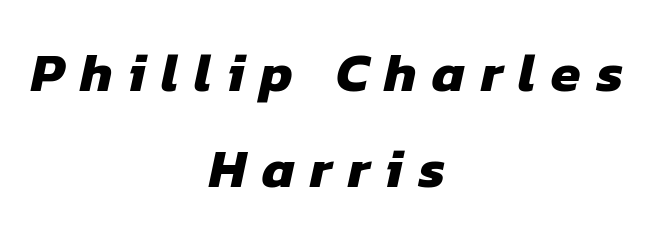
The image shows 54 px heavy sans-serif type; set centered, line spacing 1.77x, unusually wide letter spacing (+0.29 em), not underlined; low stroke contrast and a medium x-height.
